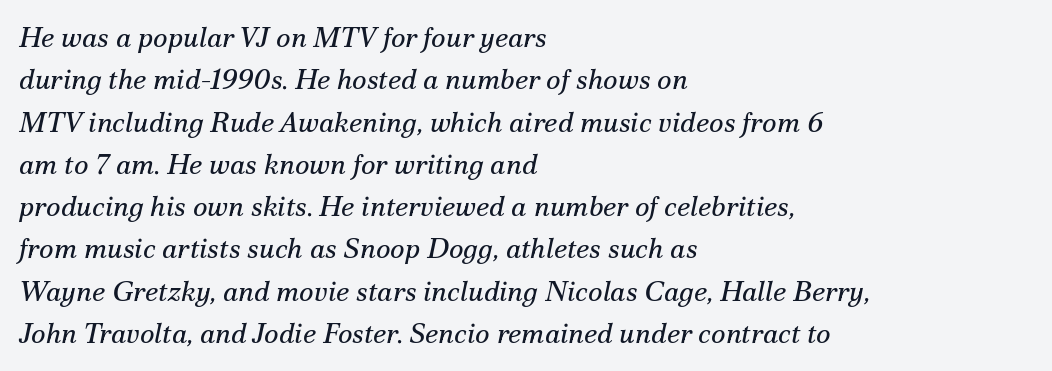
{"serif": "yes", "italic": "yes", "lean": "right", "slant_degrees": 12, "bold": "no", "weight": "regular", "width": "normal", "stroke_contrast": "medium", "x_height": "small", "monospaced": "no", "underline": "no", "align": "left", "line_spacing": "normal", "line_spacing_ratio": 1.51, "letter_spacing": "normal", "letter_spacing_em": 0.0, "glyph_px": 28}
